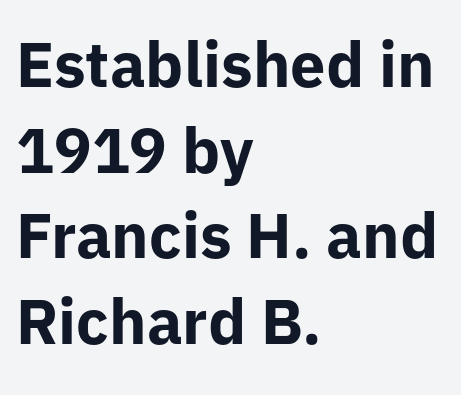
{"serif": "no", "italic": "no", "bold": "yes", "weight": "bold", "width": "normal", "stroke_contrast": "low", "x_height": "medium", "monospaced": "no", "underline": "no", "align": "left", "line_spacing": "normal", "line_spacing_ratio": 1.36, "letter_spacing": "normal", "letter_spacing_em": 0.0, "glyph_px": 63}
